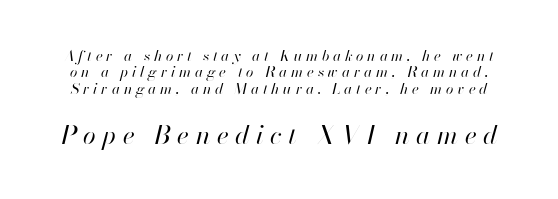
The image shows 26 px text type, italic (leaning right); set tight line spacing (1.09x), unusually wide letter spacing (+0.25 em), not underlined; the second (bottom) block is 1.73x larger.
